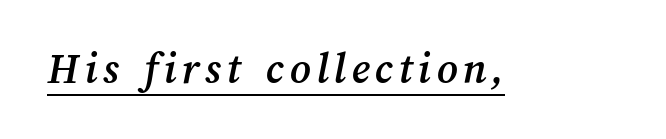
{"width": "normal", "stroke_contrast": "medium", "x_height": "medium", "monospaced": "no", "underline": "yes", "glyph_px": 45}
